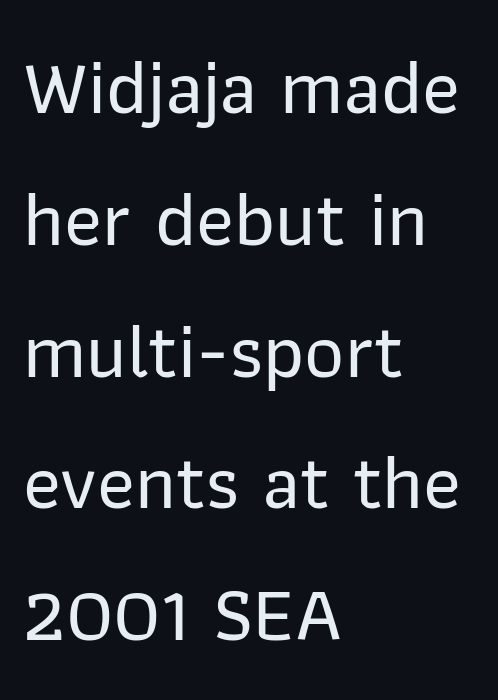
Glance below the letters and you will spot only blank space. These lines sit exactly where default settings would place them. Character widths vary here, with narrow letters taking less room than wide ones. Each letter's strokes conclude bluntly, with no projecting serifs. Nope, not italic — everything's standing straight. Short and long lines alike share a common starting point at left.
